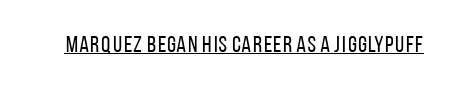
Students, observe the line beneath the letters — that is underlining. You can tell it's not italic because the verticals are truly vertical. Stems here are at most as thick as an everyday book face. Between one letter and the next there's only the usual sliver of space.
